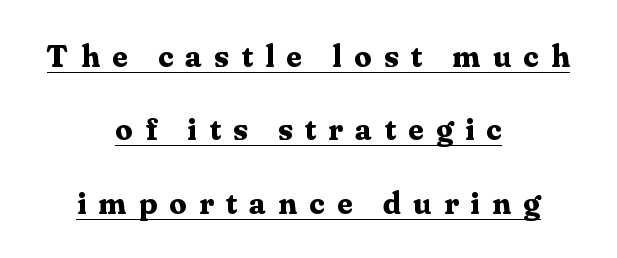
Caption: lettering with a line underneath. The rendering uses a large line-height, opening up the rows. The face used here is proportionally spaced, like ordinary book or web type. If you folded the block vertically in half, each line would mirror itself in length.
